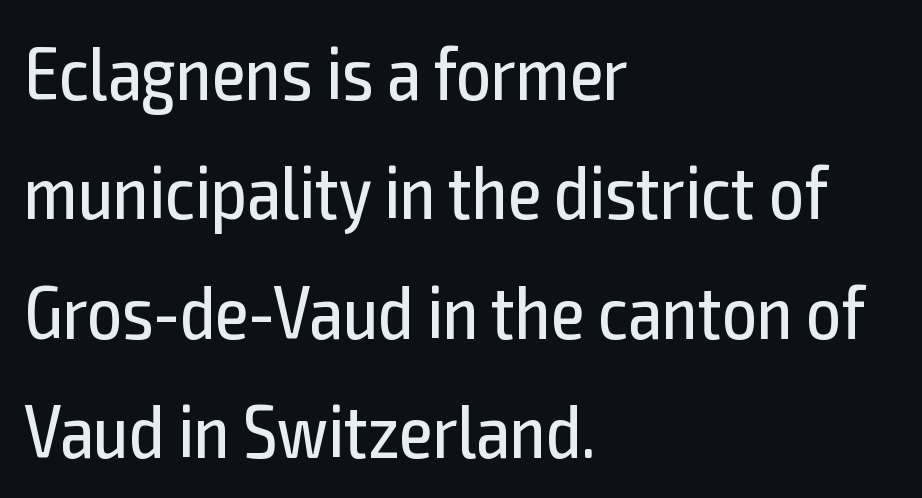
The image shows 76 px regular-weight, condensed sans-serif type, upright; set left-aligned, normal line spacing (1.57x), normal letter spacing, not underlined; a medium x-height.
